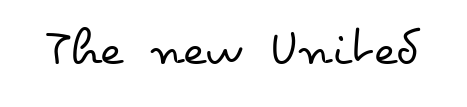
The image shows 55 px regular-weight, wide type, upright; set normal letter spacing, not underlined; low stroke contrast and a small x-height.
